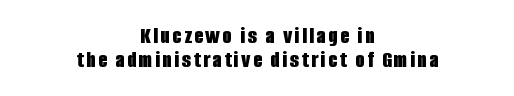
The lettering stays uniformly vertical, giving the passage a roman look. Leftover space on each line is divided equally before and after the words. Vertical spacing — tight. These lines carry a lot of weight — the face is fully bold.
